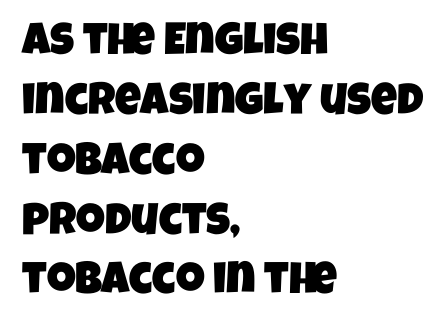
Q: Is the typeface a serif or a sans-serif typeface? A: Sans-serif.
Q: Is the text underlined? A: No.
Q: How is the paragraph aligned? A: Left-aligned.
Q: Is the spacing between letters normal or unusually wide? A: Normal.
Q: Is the spacing between lines tight, normal or loose? A: Normal.
Q: Width (condensed, normal, or wide)? A: Condensed.
Q: Stroke contrast? A: Low.
Q: x-height? A: Large.
Q: Monospaced? A: No.
